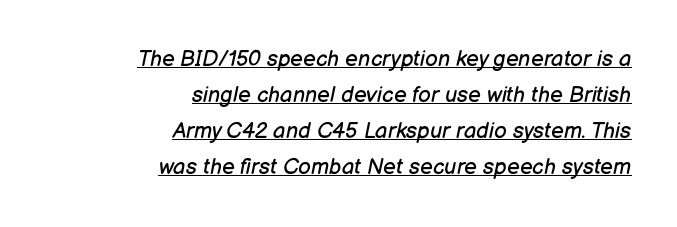
The face used here appears with an underline applied. The typesetting does not lean heavy: it is not bold. The whole block is typeset with a tilt. These lines sit exactly where default settings would place them. Here the glyphs are tracked normally, forming tight word shapes.
